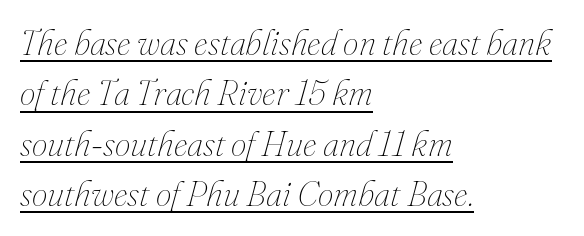
This sample uses an oblique cut, with every glyph tilted off the vertical. Interline gaps are of average width in this sample. Stems here are at most as thick as an everyday book face. The rendering uses natural spacing where letterforms have individual widths. Alignment: flush left. Caption: standard tracking, unaltered.
